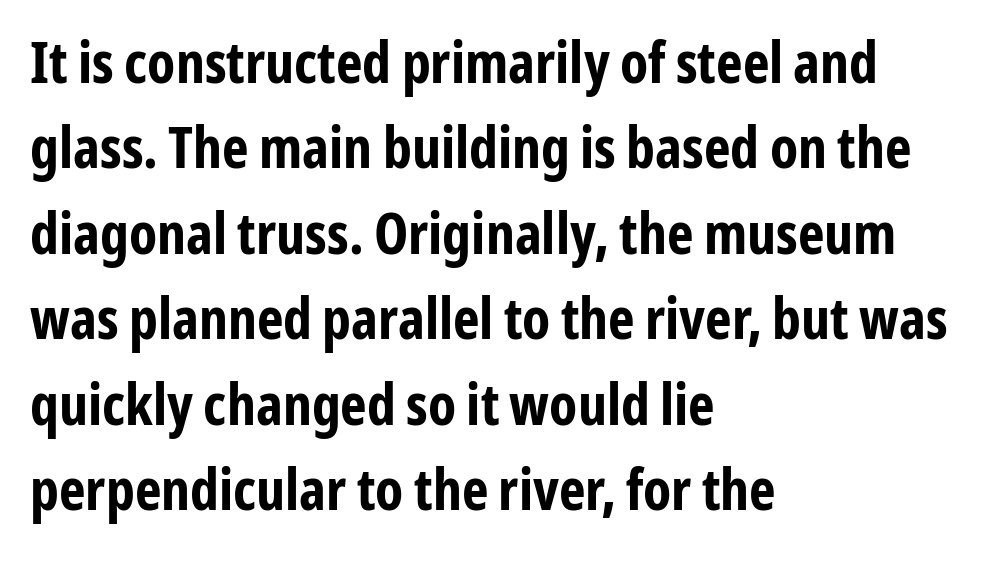
The image shows 57 px bold, condensed sans-serif type, upright; set left-aligned, normal line spacing (1.5x), normal letter spacing, not underlined; low stroke contrast and a medium x-height.
